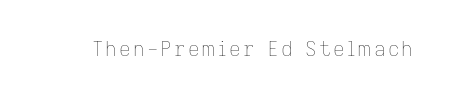
Q: Is the text bold? A: No.
Q: Is the text italic (slanted)? A: No, it is upright.
Q: Is the text underlined? A: No.
